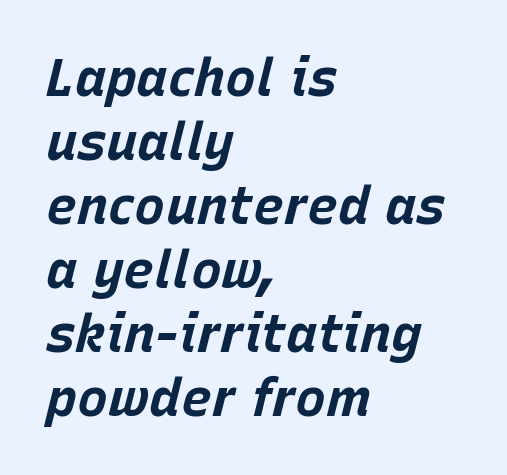
Q: Is the text bold? A: Yes.
Q: Is the text italic (slanted)? A: Yes, it leans right by about 15 degrees.
Q: Is the text underlined? A: No.
Q: How is the paragraph aligned? A: Left-aligned.
Q: Is the spacing between letters normal or unusually wide? A: Normal.
Q: Width (condensed, normal, or wide)? A: Normal.
Q: Stroke contrast? A: Low.
Q: x-height? A: Large.
Q: Monospaced? A: No.
